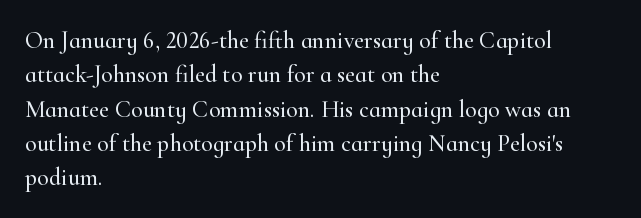
The rows are spaced the way most documents space them. Italic: no, the glyphs are upright roman. Reading down the block, your eye returns to a fixed left position each line. The words here are not underlined. Nothing unusual about the tracking: characters are spaced as the font intends.
